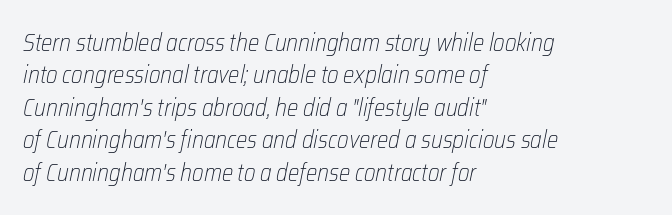
The image shows 24 px text type, italic (leaning right); set left-aligned, normal line spacing (1.35x), normal letter spacing, not underlined.
